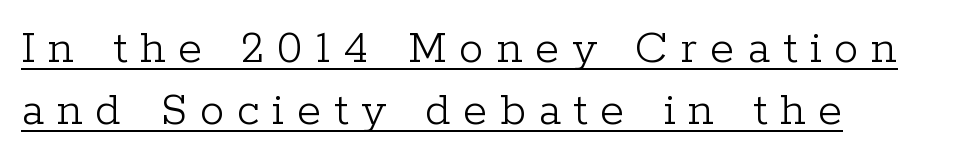
Q: Is the text bold? A: No.
Q: Is the text italic (slanted)? A: No, it is upright.
Q: Is the typeface a serif or a sans-serif typeface? A: Serif.
Q: Is the text underlined? A: Yes.
Q: How is the paragraph aligned? A: Left-aligned.
Q: Is the spacing between letters normal or unusually wide? A: Unusually wide.
Q: Is the spacing between lines tight, normal or loose? A: Normal.
Q: Width (condensed, normal, or wide)? A: Normal.
Q: Stroke contrast? A: Low.
Q: x-height? A: Medium.
Q: Monospaced? A: No.
